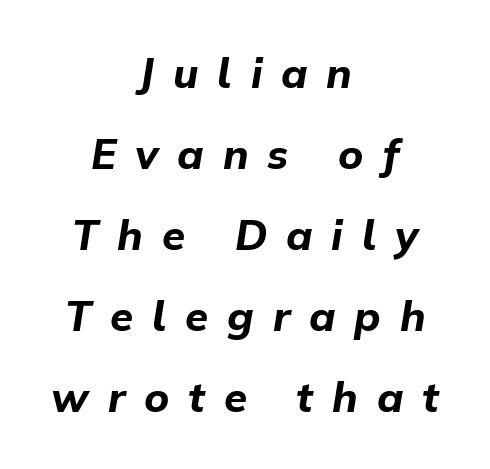
Q: Is the text bold? A: Yes.
Q: Is the text italic (slanted)? A: Yes, it leans right by about 9 degrees.
Q: Is the text underlined? A: No.
Q: How is the paragraph aligned? A: Centered.
Q: Is the spacing between letters normal or unusually wide? A: Unusually wide.
Q: Is the spacing between lines tight, normal or loose? A: Loose.
Q: Width (condensed, normal, or wide)? A: Normal.
Q: Stroke contrast? A: Low.
Q: x-height? A: Medium.
Q: Monospaced? A: No.
